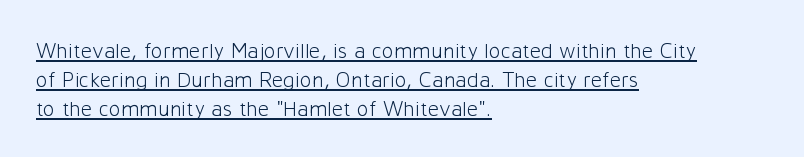
Q: Is the text bold? A: No.
Q: Is the text italic (slanted)? A: No, it is upright.
Q: Is the text underlined? A: Yes.
Q: How is the paragraph aligned? A: Left-aligned.
Q: Is the spacing between letters normal or unusually wide? A: Normal.
Q: Is the spacing between lines tight, normal or loose? A: Normal.
